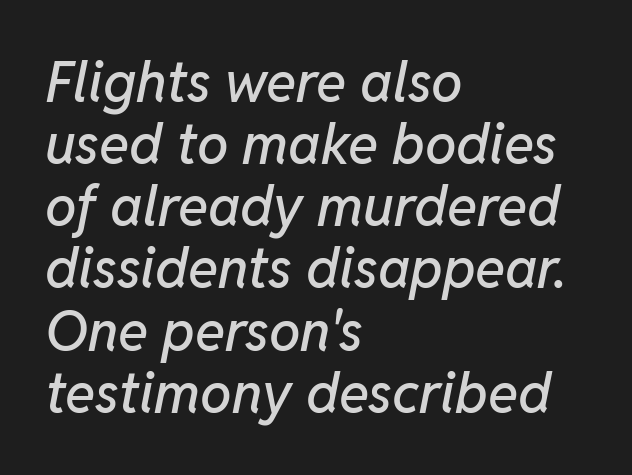
Q: Is the text italic (slanted)? A: Yes, it leans right by about 11 degrees.
Q: Is the text underlined? A: No.
Q: How is the paragraph aligned? A: Left-aligned.
Q: Is the spacing between letters normal or unusually wide? A: Normal.
Q: Is the spacing between lines tight, normal or loose? A: Tight.
Q: Width (condensed, normal, or wide)? A: Normal.
Q: Stroke contrast? A: Low.
Q: x-height? A: Medium.
Q: Monospaced? A: No.
